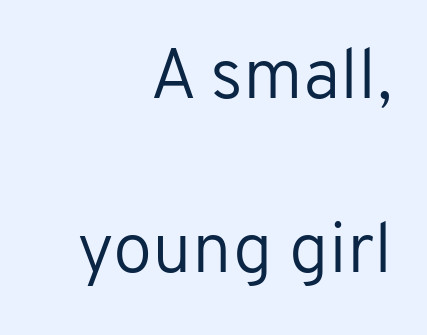
The image shows 71 px regular-weight sans-serif type, upright; set right-aligned, loose line spacing (2.45x), normal letter spacing, not underlined; low stroke contrast and a medium x-height.
